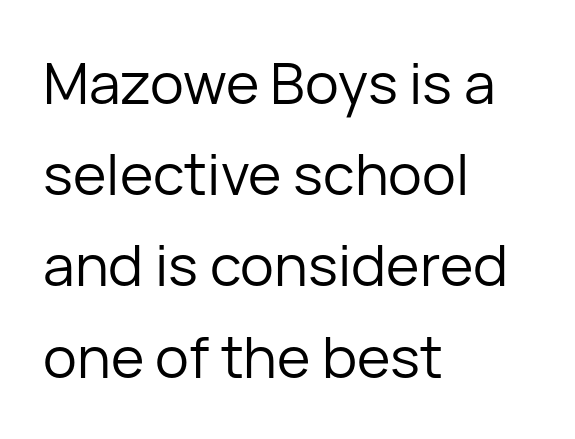
The image shows 57 px regular-weight sans-serif type, upright; set left-aligned, normal line spacing (1.6x), normal letter spacing, not underlined; low stroke contrast and a medium x-height.
